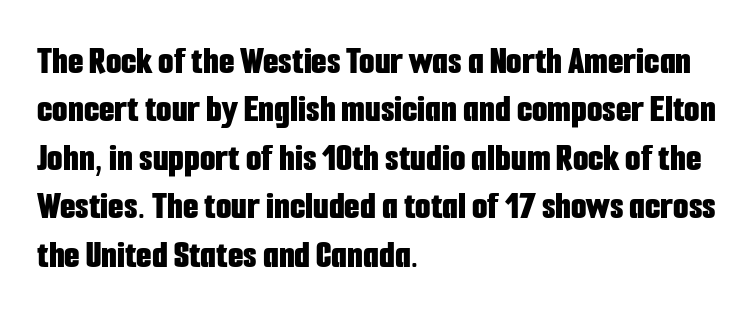
Q: Is the text bold? A: Yes.
Q: Is the text italic (slanted)? A: No, it is upright.
Q: Is the typeface a serif or a sans-serif typeface? A: Sans-serif.
Q: Is the text underlined? A: No.
Q: How is the paragraph aligned? A: Left-aligned.
Q: Is the spacing between letters normal or unusually wide? A: Normal.
Q: Width (condensed, normal, or wide)? A: Condensed.
Q: Stroke contrast? A: Low.
Q: x-height? A: Medium.
Q: Monospaced? A: No.
